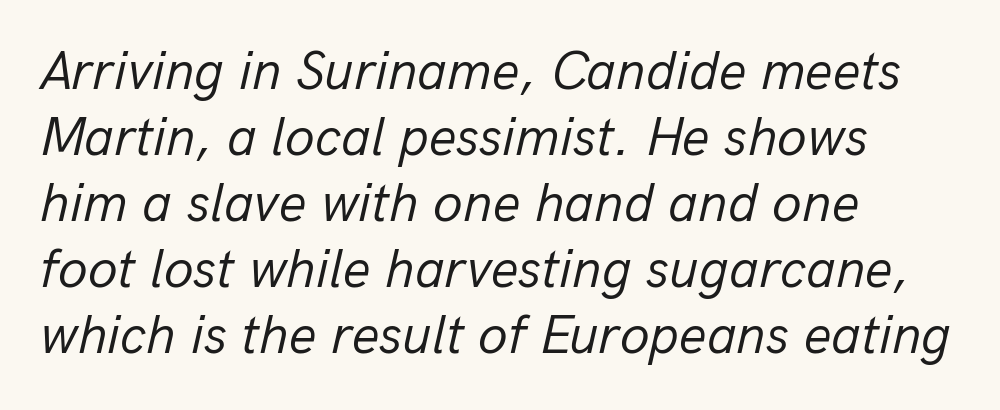
{"italic": "yes", "lean": "right", "slant_degrees": 13, "bold": "no", "weight": "regular", "width": "normal", "stroke_contrast": "low", "x_height": "medium", "monospaced": "no", "underline": "no", "align": "left", "line_spacing_ratio": 1.22, "letter_spacing": "normal", "letter_spacing_em": 0.0, "glyph_px": 54}
